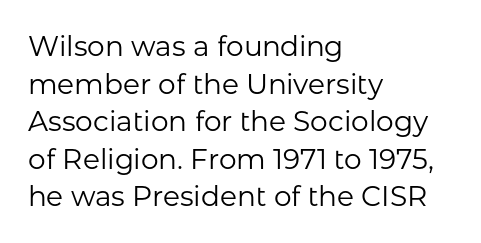
A typesetter would call this zero additional tracking. This rendering uses left alignment, leaving the right contour irregular. Proportional: the letters do not fall into vertical columns. Stems here are at most as thick as an everyday book face.
